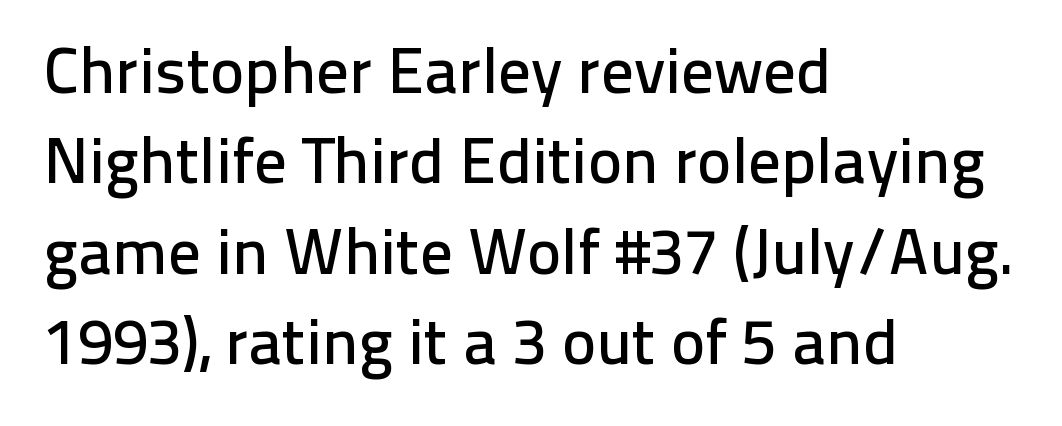
Q: Is the text italic (slanted)? A: No, it is upright.
Q: Is the typeface a serif or a sans-serif typeface? A: Sans-serif.
Q: Is the text underlined? A: No.
Q: How is the paragraph aligned? A: Left-aligned.
Q: Is the spacing between letters normal or unusually wide? A: Normal.
Q: Is the spacing between lines tight, normal or loose? A: Normal.
Q: Width (condensed, normal, or wide)? A: Normal.
Q: Stroke contrast? A: Low.
Q: x-height? A: Medium.
Q: Monospaced? A: No.
